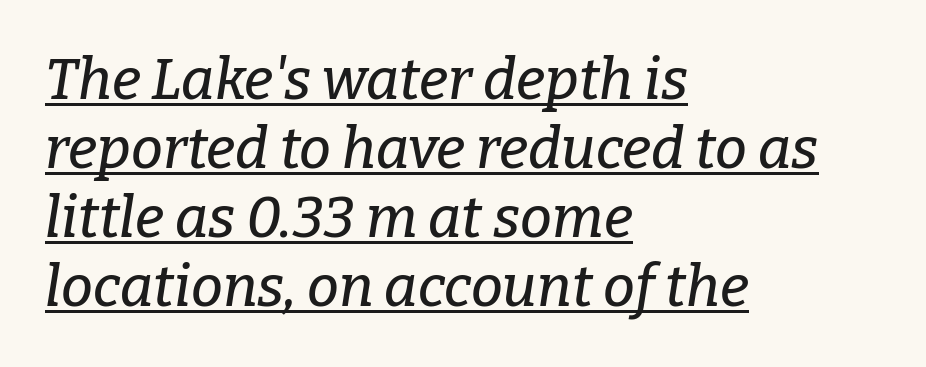
The gaps between neighbouring characters are ordinary and unremarkable. Spacing verdict: proportional, widths tailored to each character. This rendering employs a face with finishing strokes, i.e., a serif. Casual observation: everything's shoved over to the left. The specimen reads as italic at a glance.
